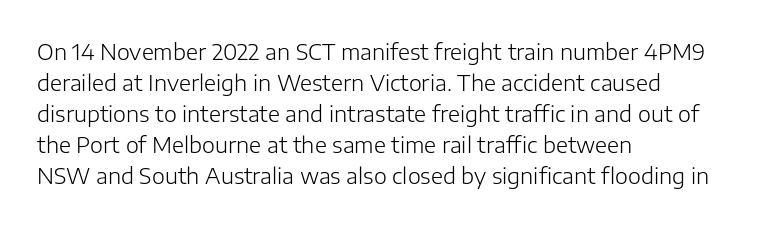
The words here are not underlined. Default kerning and tracking; the words read as compact shapes. The paragraph shown leans on its left margin. Posture: straight, roman, zero tilt. Vertical stems look standard width or narrower in stroke. Vertical spacing — default.
